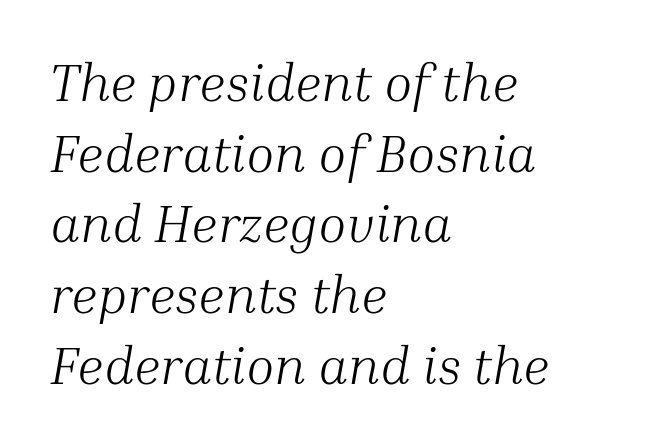
The image shows 52 px light serif type, italic (leaning right); set left-aligned, normal line spacing (1.36x), normal letter spacing, not underlined; medium stroke contrast and a medium x-height.
